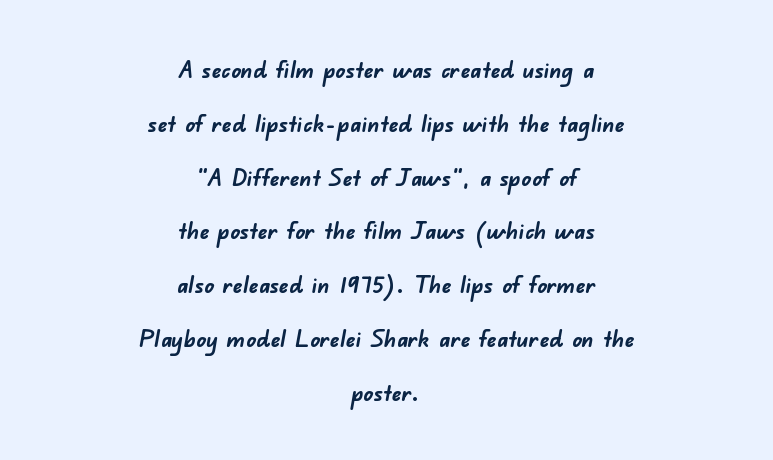
{"bold": "yes", "underline": "no", "align": "center", "line_spacing": "loose", "line_spacing_ratio": 2.24, "letter_spacing": "normal", "letter_spacing_em": 0.0, "glyph_px": 24}
